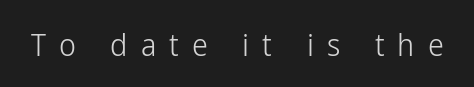
Each word looks stretched out because of the extra space between its letters. Note the varied advance widths — an 'i' is clearly narrower than an 'm'. The rendering shows plain stroke endings on the letterforms — a sans-serif design. Decoration check: the copy has no underline.
